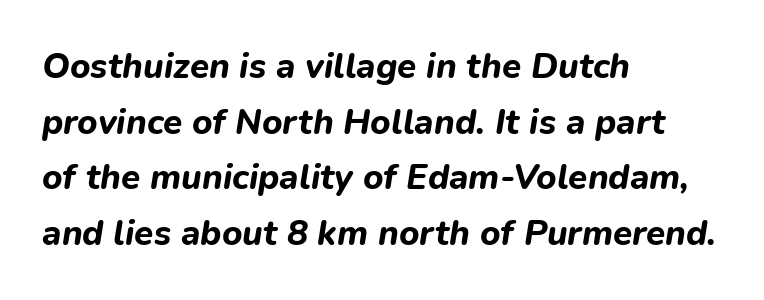
The image shows 35 px bold type, italic (leaning right); set left-aligned, normal line spacing (1.59x), normal letter spacing, not underlined; low stroke contrast and a medium x-height.
